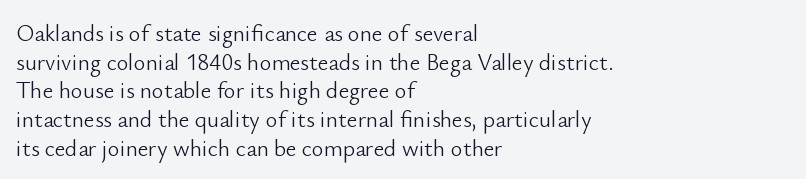
{"italic": "no", "bold": "no", "underline": "no", "align": "left", "line_spacing": "normal", "line_spacing_ratio": 1.25, "letter_spacing": "normal", "letter_spacing_em": 0.0, "glyph_px": 23}
